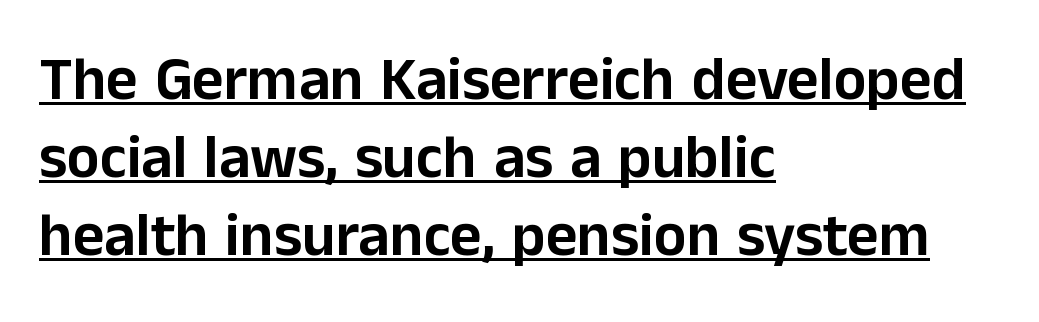
The passage shown has conventional tracking throughout. Glance below the letters and you will spot a drawn line. Tall strokes in this sample are plumb rather than angled. The compositor pushed each line to the left boundary. The font family rendered here belongs to the sans-serif group.
